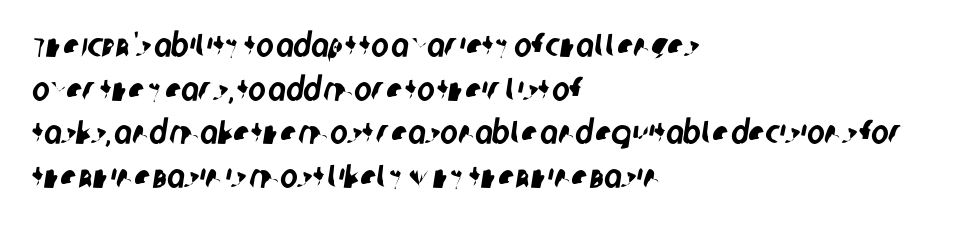
{"serif": "no", "width": "condensed", "stroke_contrast": "low", "x_height": "large", "monospaced": "no", "underline": "no", "align": "left", "line_spacing": "normal", "line_spacing_ratio": 1.32, "letter_spacing": "normal", "letter_spacing_em": 0.0, "glyph_px": 33}
